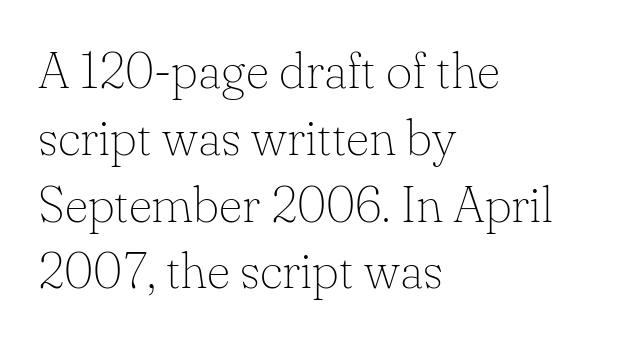
{"serif": "yes", "italic": "no", "bold": "no", "weight": "thin", "width": "normal", "stroke_contrast": "low", "x_height": "small", "monospaced": "no", "underline": "no", "align": "left", "line_spacing": "normal", "line_spacing_ratio": 1.31, "letter_spacing": "normal", "letter_spacing_em": 0.0, "glyph_px": 51}
